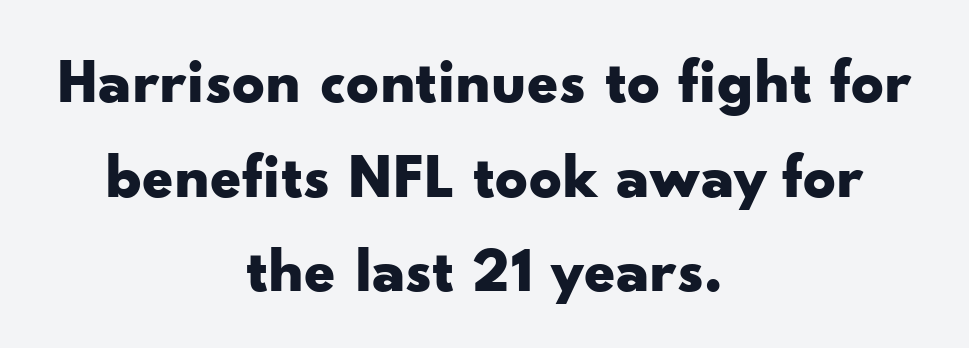
How heavy is the stroke? Heavy — this is a bold. Each row of text sits above clean, open space. Words appear dense and cohesive because spacing is normal. The type sits square on the baseline with zero lean.
